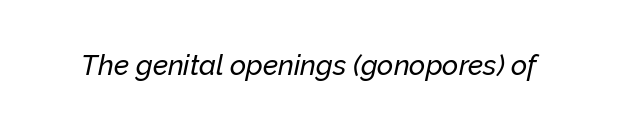
Nobody drew a line under any word here. These lines are rendered in a variable-pitch font. Does the lettering tilt? It does — this is italic. Between one letter and the next there's only the usual sliver of space.
